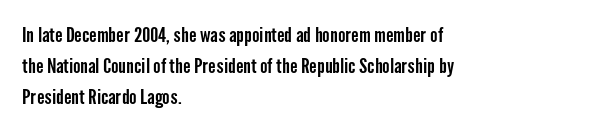
The image shows 20 px text type, upright; set left-aligned, normal line spacing (1.54x), normal letter spacing, not underlined.
